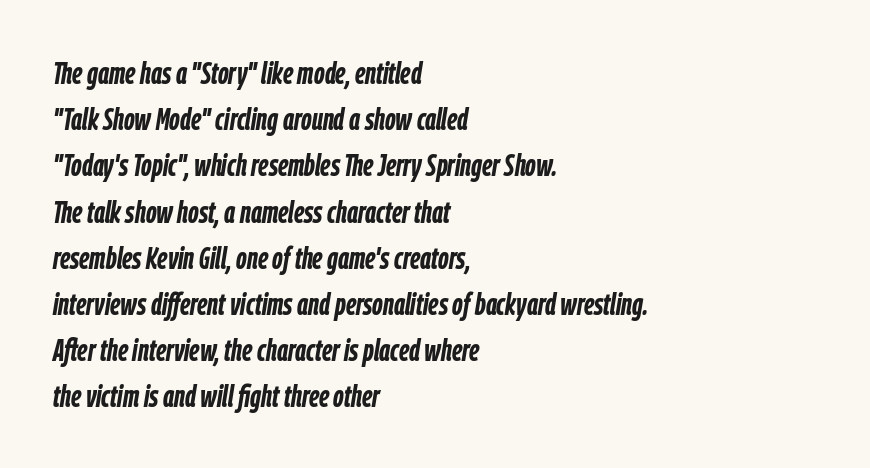
Q: Is the text bold? A: Yes.
Q: Is the text italic (slanted)? A: Yes, it leans right by about 9 degrees.
Q: Is the text underlined? A: No.
Q: How is the paragraph aligned? A: Left-aligned.
Q: Is the spacing between letters normal or unusually wide? A: Normal.
Q: Is the spacing between lines tight, normal or loose? A: Normal.
Q: Width (condensed, normal, or wide)? A: Condensed.
Q: Stroke contrast? A: Low.
Q: x-height? A: Medium.
Q: Monospaced? A: No.
